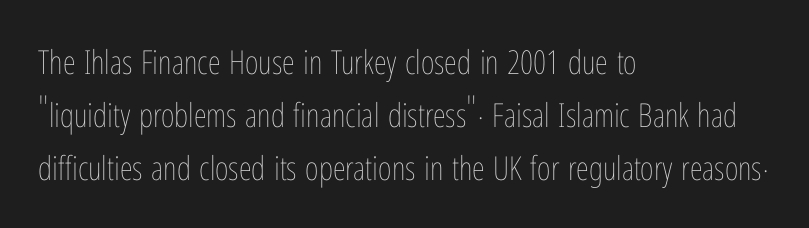
Q: Is the text bold? A: No.
Q: Is the text italic (slanted)? A: No, it is upright.
Q: Is the text underlined? A: No.
Q: How is the paragraph aligned? A: Left-aligned.
Q: Is the spacing between letters normal or unusually wide? A: Normal.
Q: Is the spacing between lines tight, normal or loose? A: Normal.
Q: Width (condensed, normal, or wide)? A: Condensed.
Q: Stroke contrast? A: Low.
Q: x-height? A: Medium.
Q: Monospaced? A: No.
